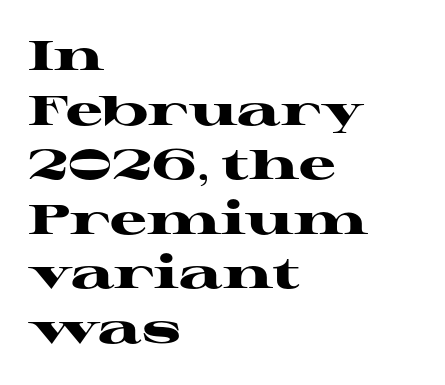
Q: Is the text bold? A: Yes.
Q: Is the text italic (slanted)? A: No, it is upright.
Q: Is the typeface a serif or a sans-serif typeface? A: Serif.
Q: Is the text underlined? A: No.
Q: How is the paragraph aligned? A: Left-aligned.
Q: Is the spacing between letters normal or unusually wide? A: Normal.
Q: Is the spacing between lines tight, normal or loose? A: Normal.
Q: Width (condensed, normal, or wide)? A: Wide.
Q: Stroke contrast? A: High.
Q: x-height? A: Medium.
Q: Monospaced? A: No.
